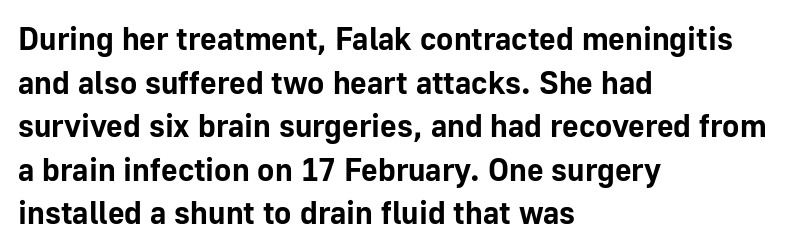
{"serif": "no", "italic": "no", "bold": "yes", "weight": "bold", "width": "normal", "stroke_contrast": "low", "x_height": "medium", "monospaced": "no", "underline": "no", "align": "left", "line_spacing": "normal", "line_spacing_ratio": 1.36, "letter_spacing": "normal", "letter_spacing_em": 0.0, "glyph_px": 32}
